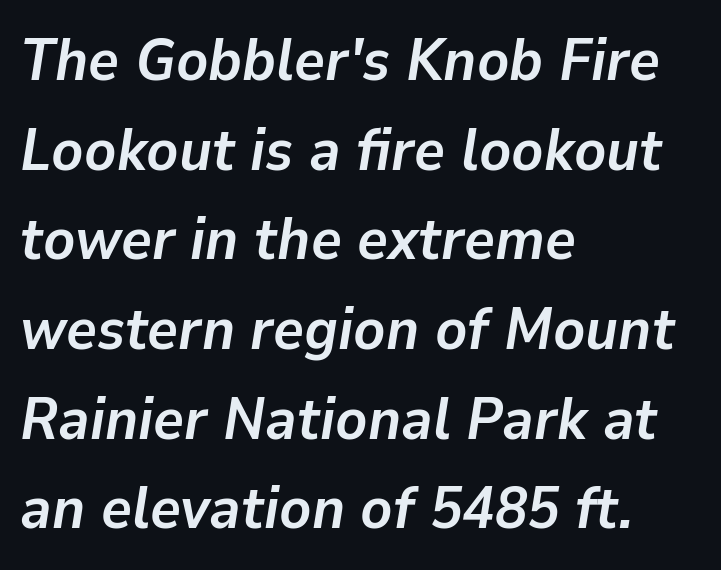
The ragged edge is on the right, which tells us the setting is flush left. If you drew a line through each stem, it would be angled. Glyph-to-glyph distance matches everyday printed text. The zone under the glyphs is completely vacant. The rendering uses natural spacing where letterforms have individual widths. These lines sit exactly where default settings would place them.
